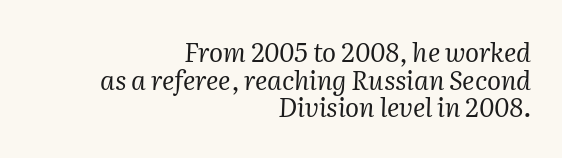
The image shows 26 px text type, italic (leaning right); set right-aligned, tight line spacing (1.06x), normal letter spacing, not underlined.
